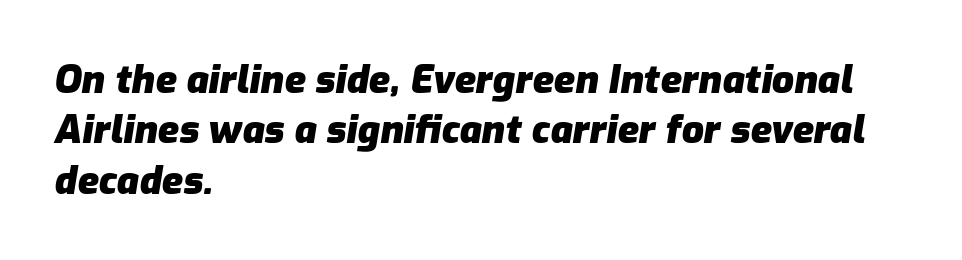
The rendering uses a bold face; every stroke is thick and dark. A typesetter would call this leading conventional body-copy spacing. Proportional: the letters do not fall into vertical columns. The passage shown leans; its letterforms are oblique. Caption: standard tracking, unaltered. The rendering anchors every line to the left-hand side.
